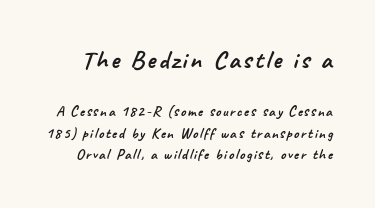
Plain, unruled lines of type. The earlier block is typeset at a bigger size than the later block. Vertical spacing — default.
